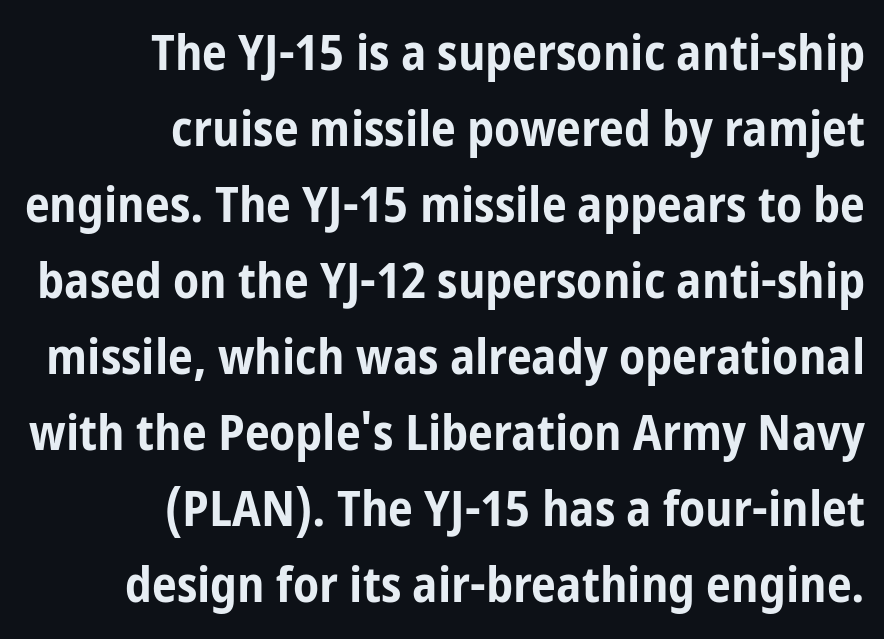
The glyphs in this specimen are sans serif. Caption: standard tracking, unaltered. Quick note: underline off. Visually the block forms a straight wall on the right and a jagged coastline on the left. Regarding leading, the lines here are spaced in the standard way.
